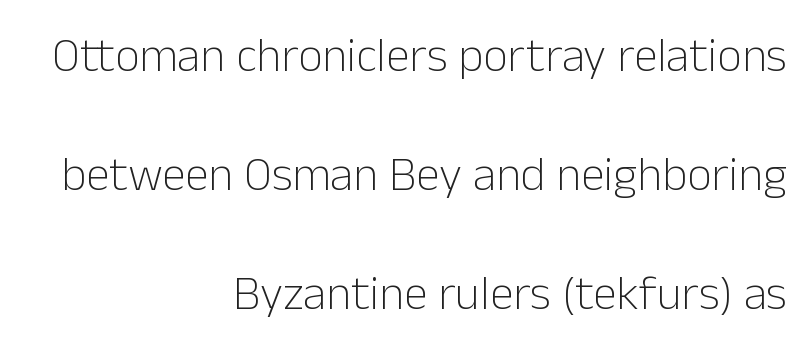
{"serif": "no", "italic": "no", "bold": "no", "weight": "light", "width": "normal", "stroke_contrast": "low", "x_height": "medium", "monospaced": "no", "underline": "no", "align": "right", "line_spacing": "loose", "line_spacing_ratio": 2.48, "letter_spacing": "normal", "letter_spacing_em": 0.0, "glyph_px": 48}
